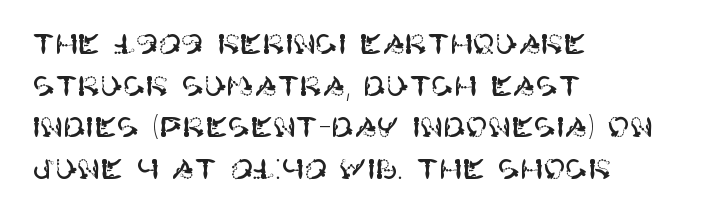
{"italic": "no", "underline": "no", "align": "left", "line_spacing": "normal", "line_spacing_ratio": 1.54, "letter_spacing": "normal", "letter_spacing_em": 0.0, "glyph_px": 27}
